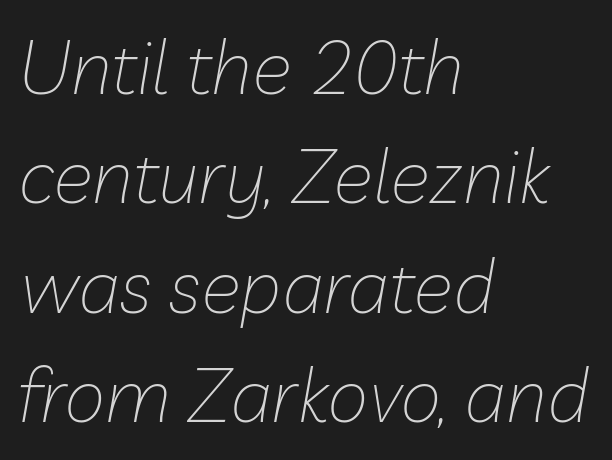
Letters have the restrained weight of plain body copy at most. Descender tails drop into unmarked territory. Do the characters align in a grid? No, the font is proportional. The compositor pushed each line to the left boundary. Between one letter and the next there's only the usual sliver of space.
